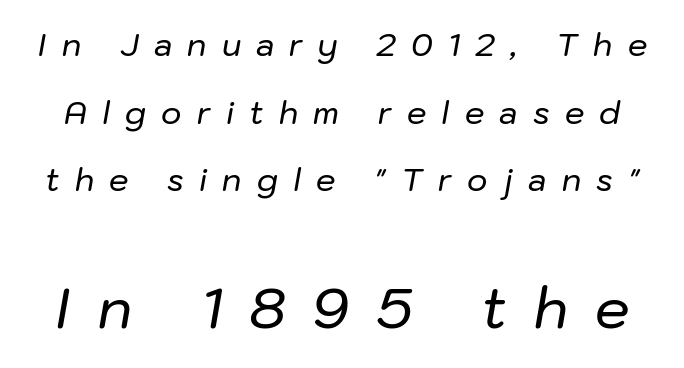
{"italic": "yes", "lean": "right", "slant_degrees": 10, "width": "normal", "stroke_contrast": "low", "x_height": "medium", "monospaced": "no", "underline": "no", "line_spacing": "loose", "line_spacing_ratio": 2.18, "letter_spacing": "wide", "letter_spacing_em": 0.49, "larger_block": "second", "size_ratio": 1.77, "glyph_px": 55}
